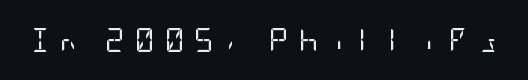
{"italic": "no", "bold": "no", "underline": "no", "letter_spacing": "wide", "letter_spacing_em": 0.43, "glyph_px": 24}
